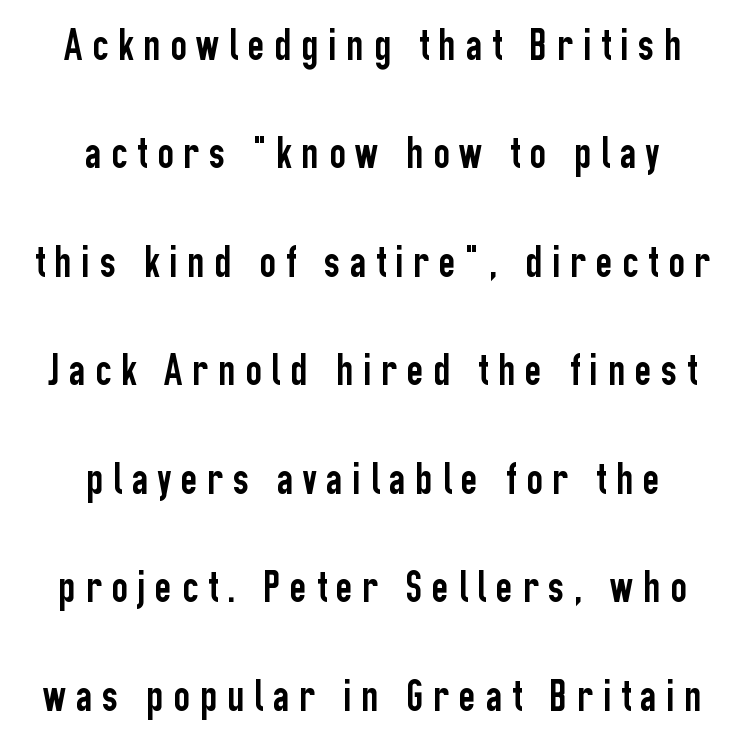
{"serif": "no", "italic": "no", "width": "condensed", "stroke_contrast": "low", "x_height": "medium", "monospaced": "no", "underline": "no", "align": "center", "line_spacing": "loose", "line_spacing_ratio": 2.41, "letter_spacing": "wide", "letter_spacing_em": 0.22, "glyph_px": 45}
